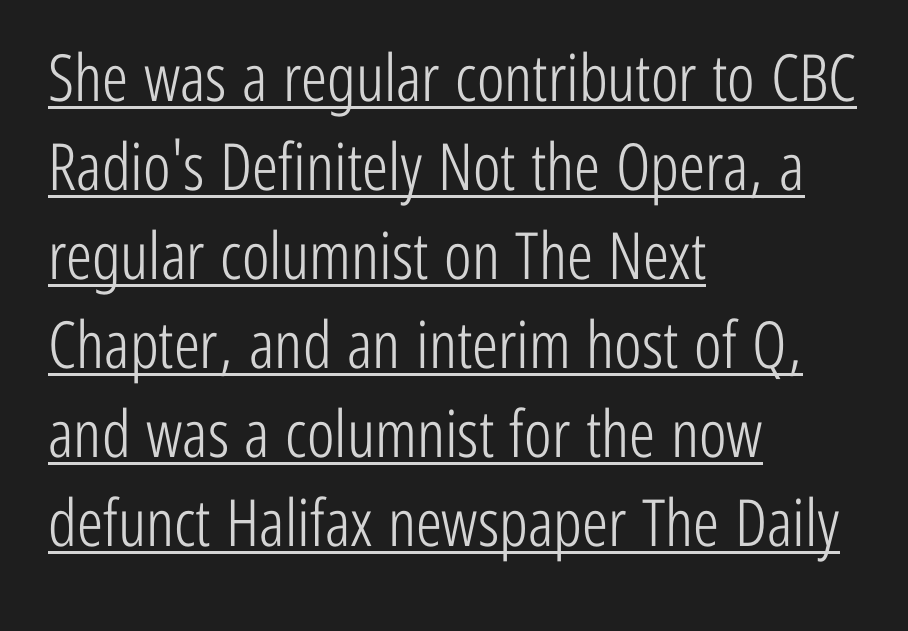
Letter spacing: default. The passage shown is typed in a proportional face where columns would drift. Caption: face not bold, strokes unweighted. In terms of leading, this rendering sits right in the middle. Where is the straight margin? On the left.
